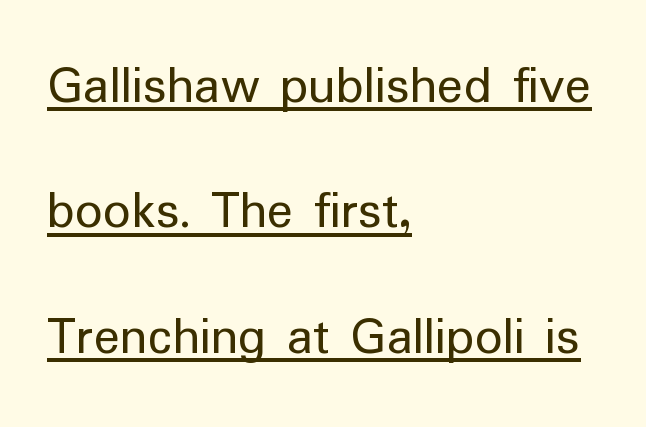
The image shows 55 px regular-weight sans-serif type, upright; set left-aligned, loose line spacing (2.28x), normal letter spacing, underlined; low stroke contrast and a medium x-height.
